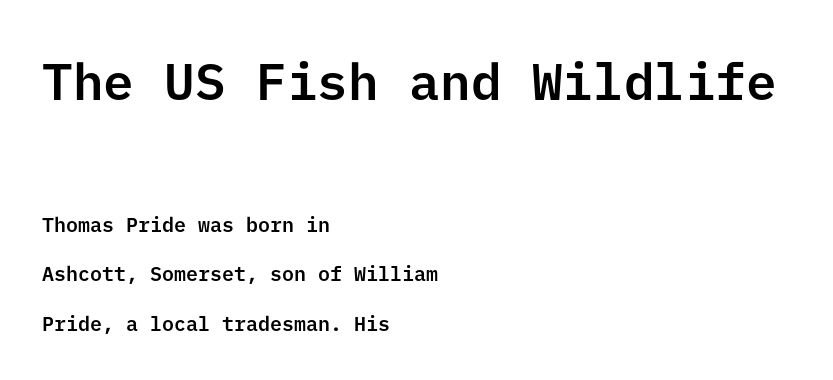
The image shows 51 px sans-serif type, upright; set left-aligned, loose line spacing (2.47x), normal letter spacing, not underlined; the first (top) block is 2.55x larger; low stroke contrast and a medium x-height.
